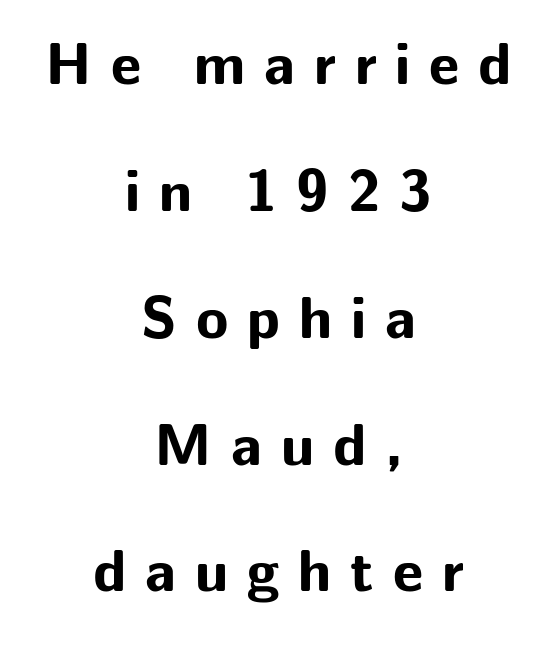
Each row of text sits above clean, open space. A typesetter would mark this as roman, not italic. The rendering uses a large line-height, opening up the rows. Alignment: centered. Notice how thick the strokes are: this is what a full bold looks like. The characters display no serif detailing; their extremities are plain.
